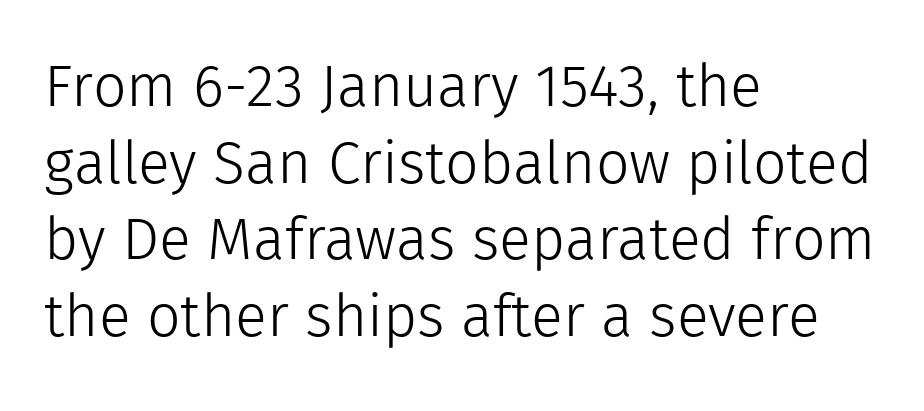
What kind of face is this? One without serifs — a sans. The face used here is proportionally spaced, like ordinary book or web type. This rendering uses left alignment, leaving the right contour irregular. It's the straight-up-and-down kind of type. The string is rendered with underlining switched off.
